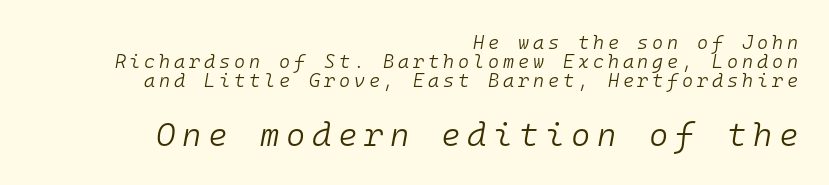
{"italic": "yes", "lean": "right", "slant_degrees": 10, "bold": "no", "weight": "light", "width": "normal", "stroke_contrast": "low", "x_height": "medium", "monospaced": "yes", "underline": "no", "align": "right", "line_spacing": "tight", "line_spacing_ratio": 1.01, "letter_spacing": "wide", "letter_spacing_em": 0.2, "larger_block": "second", "size_ratio": 1.74, "glyph_px": 33}
